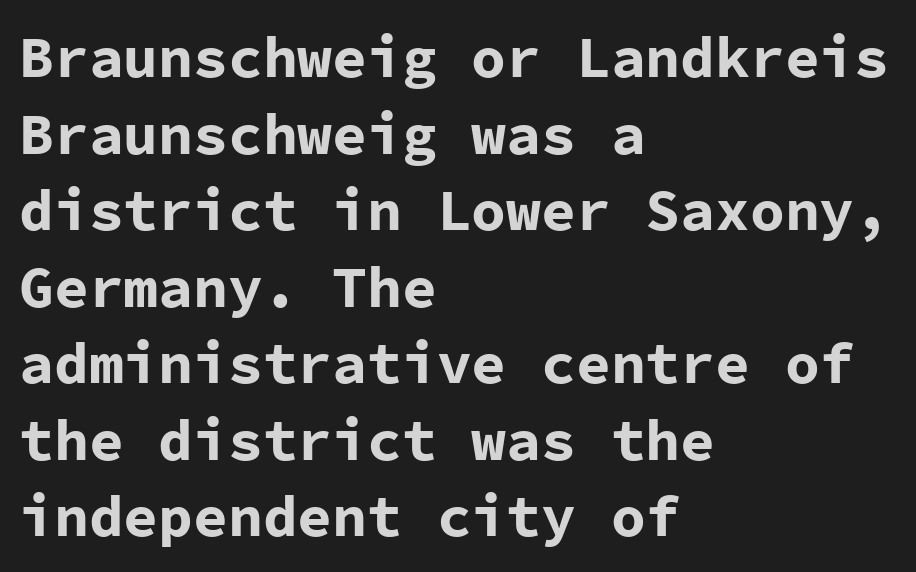
The image shows 58 px bold sans-serif type, upright, monospaced; set left-aligned, normal line spacing (1.32x), normal letter spacing, not underlined; low stroke contrast and a medium x-height.
